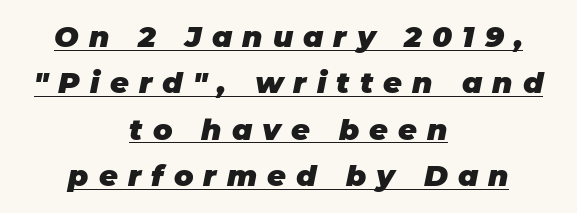
Here the glyphs are tracked loosely, breaking word shapes into spaced letters. The whole block is typeset with a tilt. Underlined type. Honestly, the row spacing looks completely unremarkable.
